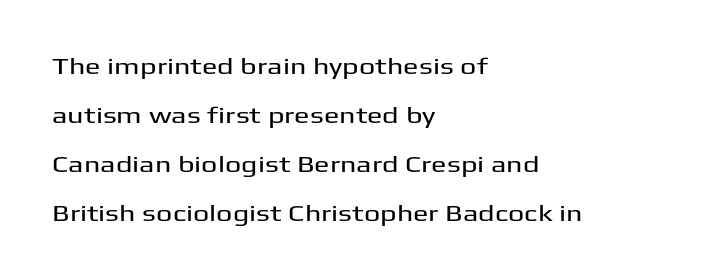
{"italic": "no", "underline": "no", "align": "left", "line_spacing": "loose", "line_spacing_ratio": 2.13, "letter_spacing": "normal", "letter_spacing_em": 0.0, "glyph_px": 23}
